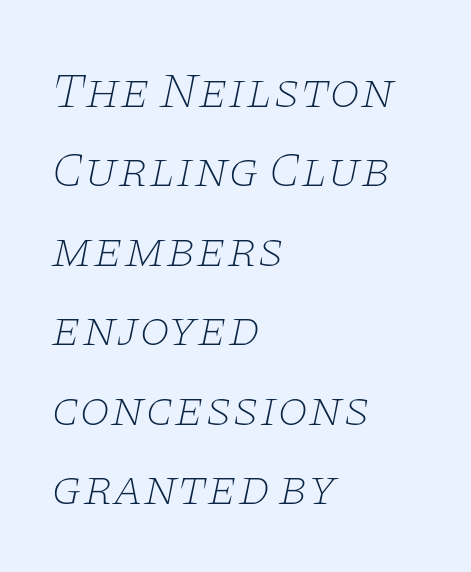
The image shows 50 px thin, wide serif type, italic (leaning right); set left-aligned, normal line spacing (1.59x), normal letter spacing, not underlined; low stroke contrast and a large x-height.
